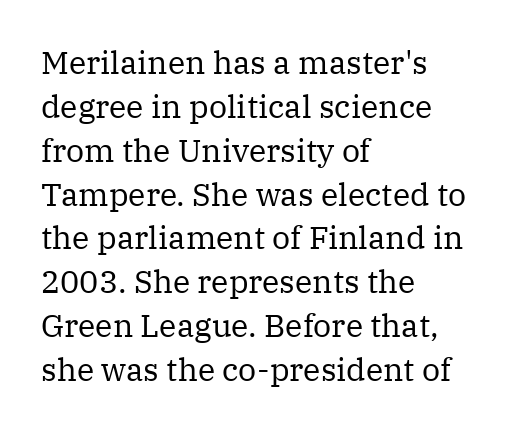
Notice how the stems are strictly vertical — no italics here. Standard letterfit; no display-style spreading of the glyphs. Check under the words: just untouched page. These lines are rendered in a variable-pitch font. Are there feet on the stems? There are — it's a serif. Casual observation: everything's shoved over to the left.
